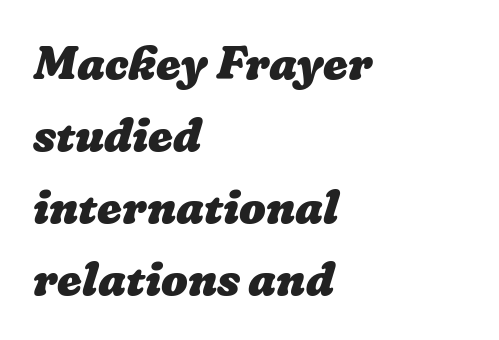
Q: Is the text bold? A: Yes.
Q: Is the text underlined? A: No.
Q: How is the paragraph aligned? A: Left-aligned.
Q: Is the spacing between letters normal or unusually wide? A: Normal.
Q: Is the spacing between lines tight, normal or loose? A: Normal.
Q: Width (condensed, normal, or wide)? A: Normal.
Q: Stroke contrast? A: Low.
Q: x-height? A: Medium.
Q: Monospaced? A: No.
